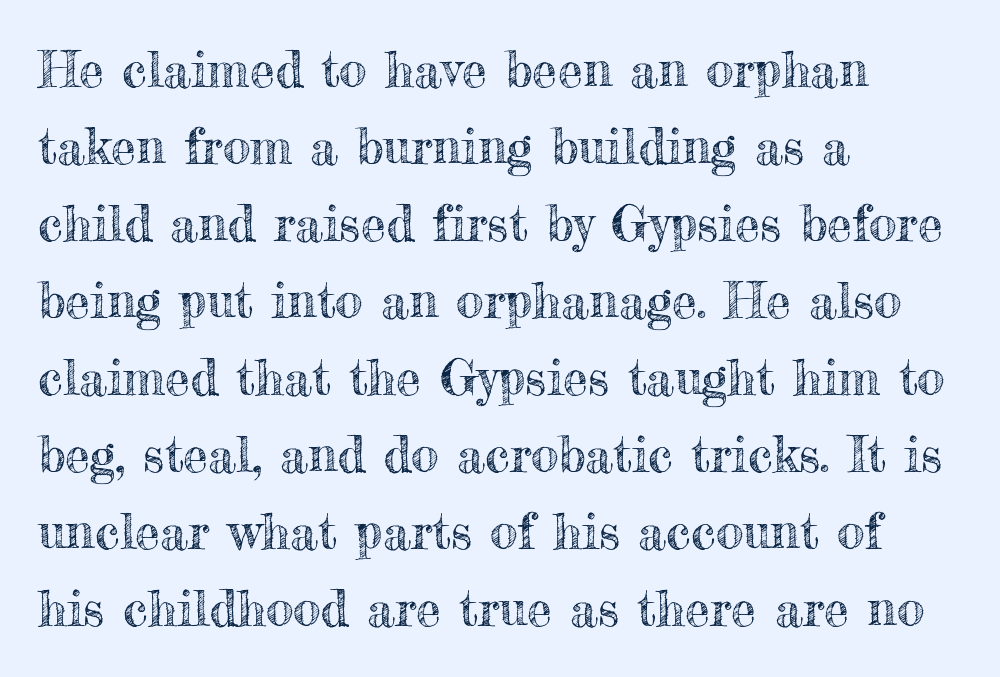
{"italic": "no", "width": "normal", "x_height": "small", "monospaced": "no", "underline": "no", "align": "left", "line_spacing": "normal", "line_spacing_ratio": 1.54, "letter_spacing": "normal", "letter_spacing_em": 0.0, "glyph_px": 50}
